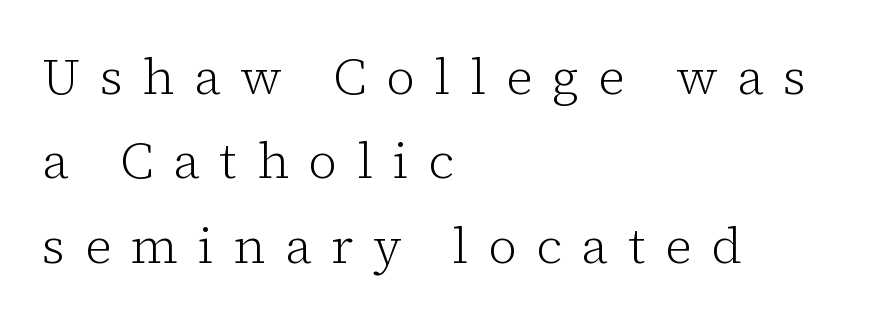
Typographically, this falls in the serif category. If you drew a ruler down the left edge, every line would touch it. Tracking value appears strongly positive — letters spread wide. Character widths vary here, with narrow letters taking less room than wide ones. A quiet, ordinary-to-light weight characterises the typeface.
